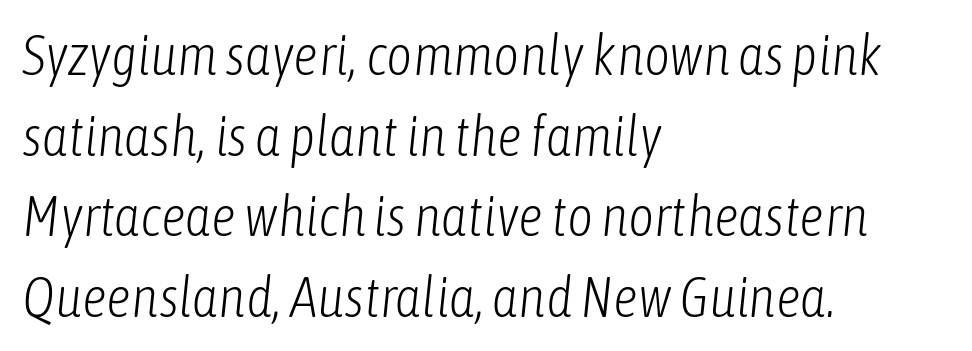
The ragged edge is on the right, which tells us the setting is flush left. This is oblique type, the kind used for emphasis or titles. The typesetting does not lean heavy: it is not bold. The face used here is rendered with its standard letterfit. Think of a printed novel: that variable character pitch is what you see here. Glance below the letters and you will spot only blank space.
